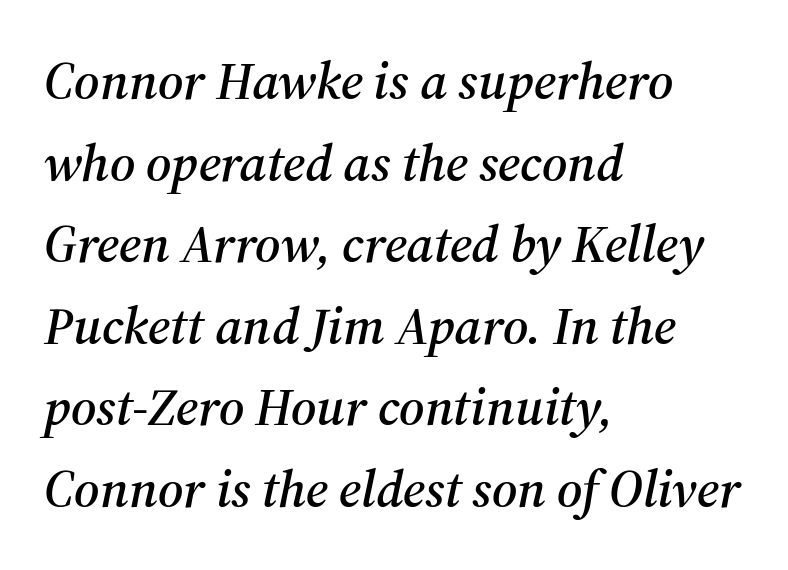
{"serif": "yes", "italic": "yes", "lean": "right", "slant_degrees": 12, "width": "normal", "stroke_contrast": "medium", "x_height": "medium", "monospaced": "no", "underline": "no", "align": "left", "line_spacing": "normal", "line_spacing_ratio": 1.54, "letter_spacing": "normal", "letter_spacing_em": 0.0, "glyph_px": 53}
